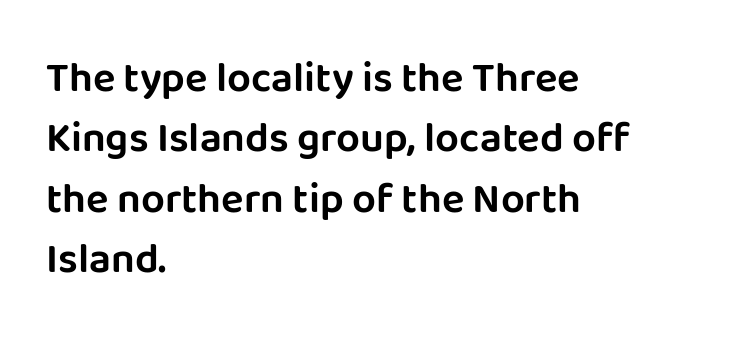
{"serif": "no", "italic": "no", "width": "normal", "stroke_contrast": "low", "x_height": "large", "monospaced": "no", "underline": "no", "align": "left", "line_spacing": "normal", "line_spacing_ratio": 1.44, "letter_spacing": "normal", "letter_spacing_em": 0.0, "glyph_px": 42}
